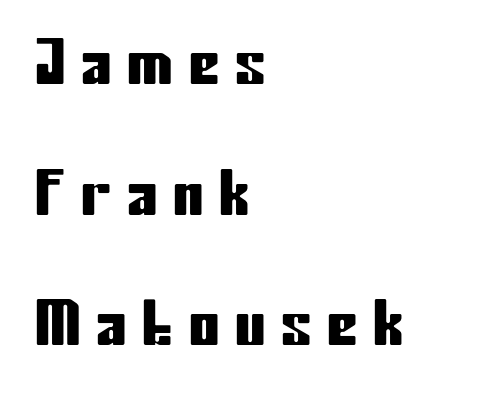
Q: Is the text italic (slanted)? A: No, it is upright.
Q: Is the typeface a serif or a sans-serif typeface? A: Sans-serif.
Q: Is the text underlined? A: No.
Q: How is the paragraph aligned? A: Left-aligned.
Q: Is the spacing between letters normal or unusually wide? A: Unusually wide.
Q: Is the spacing between lines tight, normal or loose? A: Loose.
Q: Width (condensed, normal, or wide)? A: Condensed.
Q: Stroke contrast? A: Low.
Q: x-height? A: Medium.
Q: Monospaced? A: No.
